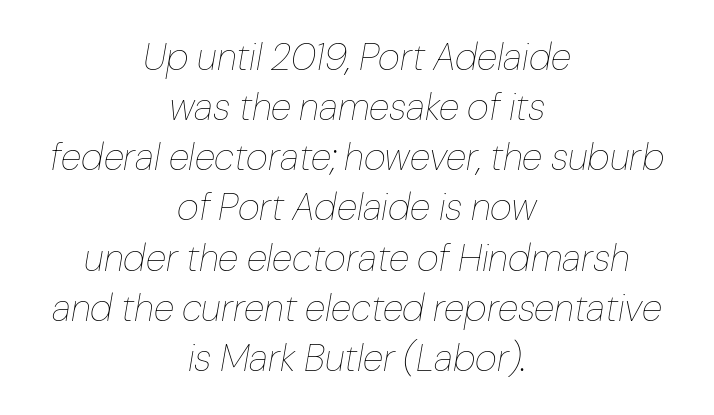
{"italic": "yes", "lean": "right", "slant_degrees": 10, "bold": "no", "weight": "thin", "width": "normal", "stroke_contrast": "low", "x_height": "medium", "monospaced": "no", "underline": "no", "align": "center", "line_spacing": "normal", "line_spacing_ratio": 1.32, "letter_spacing": "normal", "letter_spacing_em": 0.0, "glyph_px": 38}
